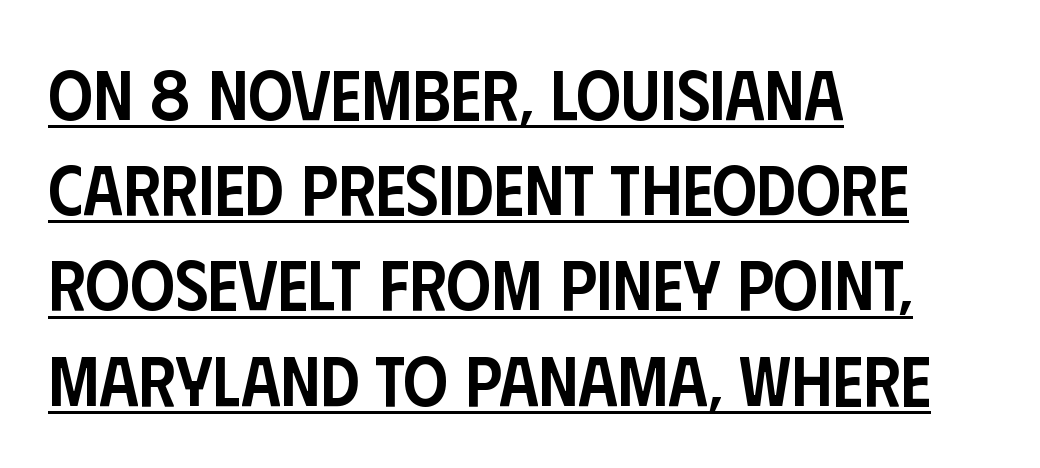
Vertical spacing — default. Spacing verdict: proportional, widths tailored to each character. The rendering uses the underline text-decoration. The typeface chosen for these lines omits serifs. Look at the stroke-to-counter ratio: somewhat heavy, a semibold.
